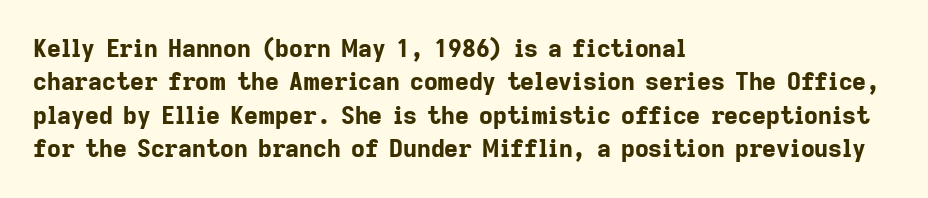
You can tell it's not italic because the verticals are truly vertical. Descender tails drop into unmarked territory. Baseline-to-baseline distance is the conventional proportion of letter height. Nobody touched the tracking dial on this one. Thick stems and heavy bowls — unmistakably bold. One-word summary of the alignment: left.
